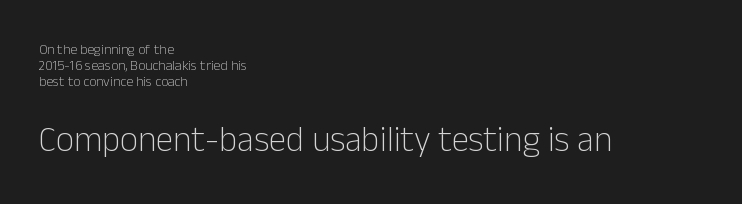
The image shows 35 px light sans-serif type, upright; set left-aligned, tight line spacing (1.14x), normal letter spacing, not underlined; the second (bottom) block is 2.5x larger; low stroke contrast and a medium x-height.
